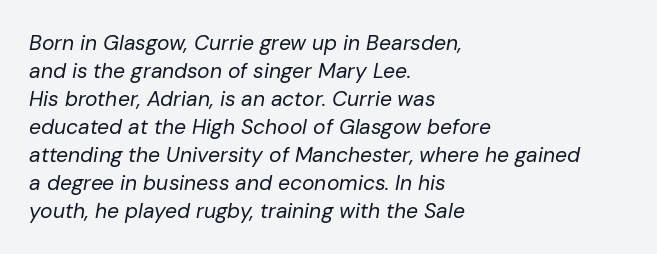
The image shows 21 px text type, italic (leaning right); set left-aligned, normal line spacing (1.33x), normal letter spacing, not underlined.
